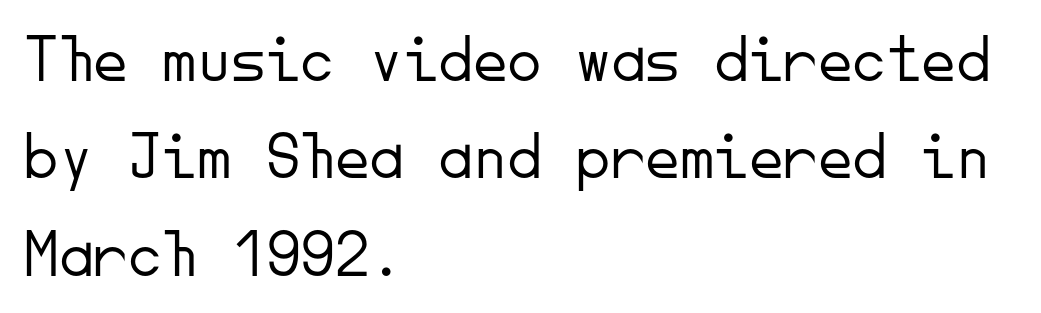
The image shows 69 px light sans-serif type, upright, monospaced; set left-aligned, normal line spacing (1.41x), normal letter spacing, not underlined; low stroke contrast and a small x-height.
